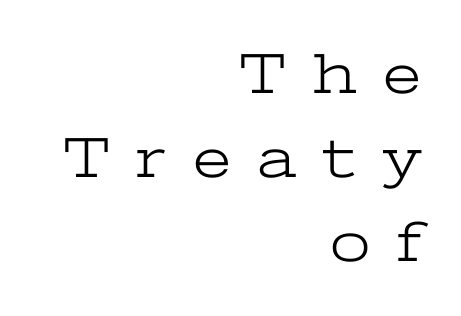
Q: Is the text bold? A: No.
Q: Is the text italic (slanted)? A: No, it is upright.
Q: Is the typeface a serif or a sans-serif typeface? A: Serif.
Q: Is the text underlined? A: No.
Q: How is the paragraph aligned? A: Right-aligned.
Q: Is the spacing between letters normal or unusually wide? A: Unusually wide.
Q: Is the spacing between lines tight, normal or loose? A: Normal.
Q: Width (condensed, normal, or wide)? A: Wide.
Q: Stroke contrast? A: Low.
Q: x-height? A: Medium.
Q: Monospaced? A: No.
